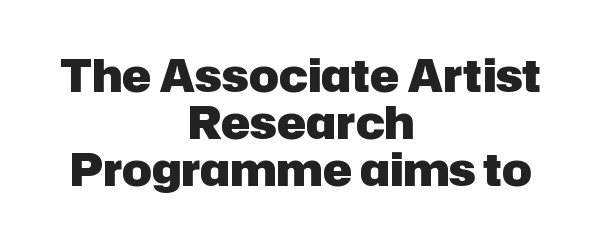
The image shows 44 px heavy sans-serif type, upright; set centered, tight line spacing (1.07x), normal letter spacing, not underlined; low stroke contrast and a medium x-height.
